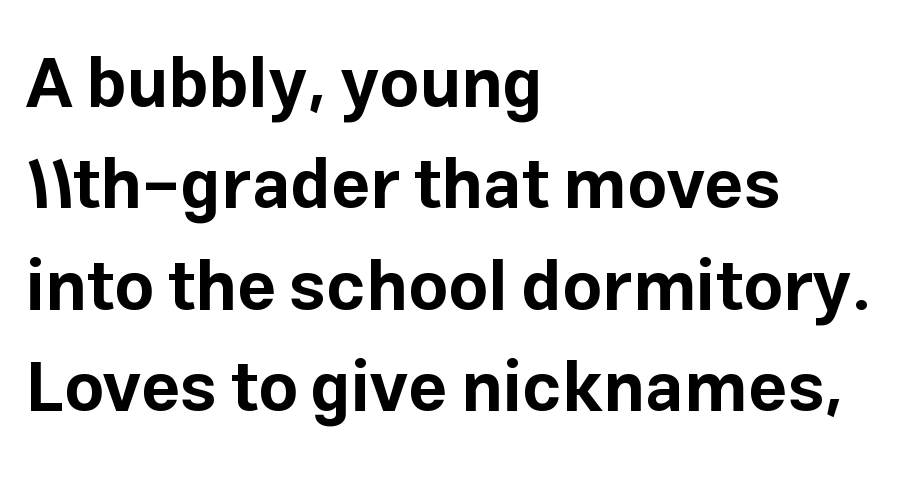
Q: Is the text bold? A: Yes.
Q: Is the text italic (slanted)? A: No, it is upright.
Q: Is the typeface a serif or a sans-serif typeface? A: Sans-serif.
Q: Is the text underlined? A: No.
Q: How is the paragraph aligned? A: Left-aligned.
Q: Is the spacing between letters normal or unusually wide? A: Normal.
Q: Is the spacing between lines tight, normal or loose? A: Normal.
Q: Width (condensed, normal, or wide)? A: Normal.
Q: Stroke contrast? A: Low.
Q: x-height? A: Medium.
Q: Monospaced? A: No.
